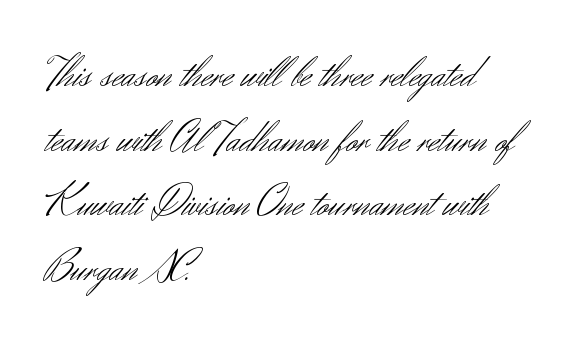
{"serif": "no", "bold": "no", "weight": "light", "width": "normal", "stroke_contrast": "medium", "x_height": "small", "monospaced": "no", "underline": "no", "align": "left", "line_spacing": "normal", "line_spacing_ratio": 1.47, "letter_spacing": "normal", "letter_spacing_em": 0.0, "glyph_px": 44}
